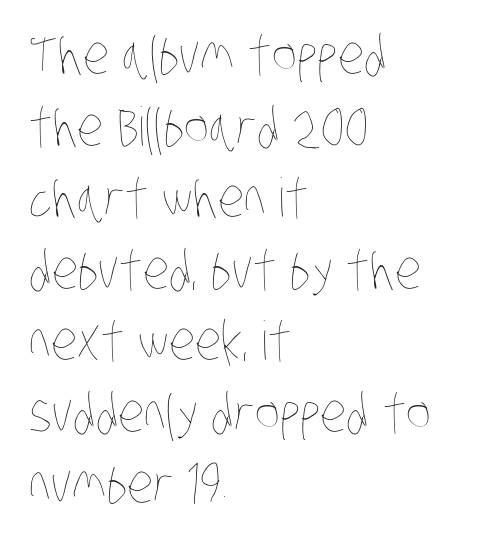
{"bold": "no", "weight": "thin", "width": "condensed", "stroke_contrast": "low", "x_height": "large", "monospaced": "no", "underline": "no", "align": "left", "line_spacing": "normal", "line_spacing_ratio": 1.35, "letter_spacing": "normal", "letter_spacing_em": 0.0, "glyph_px": 53}
